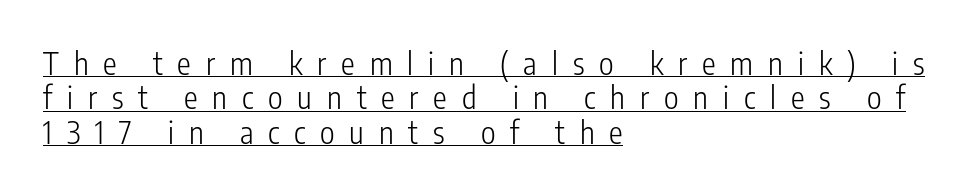
{"serif": "no", "italic": "no", "bold": "no", "weight": "light", "width": "condensed", "stroke_contrast": "low", "x_height": "medium", "monospaced": "no", "underline": "yes", "align": "left", "line_spacing": "tight", "line_spacing_ratio": 1.11, "letter_spacing": "wide", "letter_spacing_em": 0.48, "glyph_px": 31}
